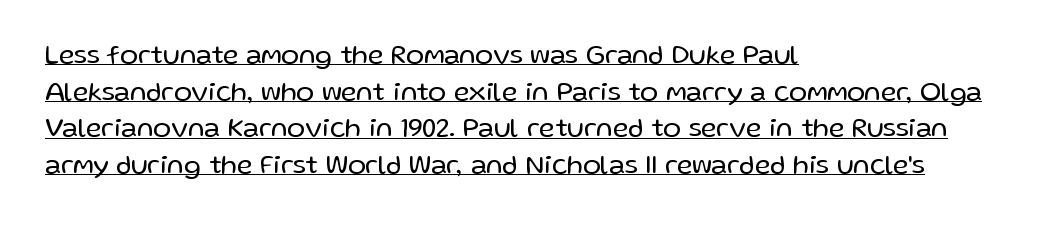
The image shows 27 px text type, upright; set left-aligned, normal line spacing (1.36x), normal letter spacing, underlined.
